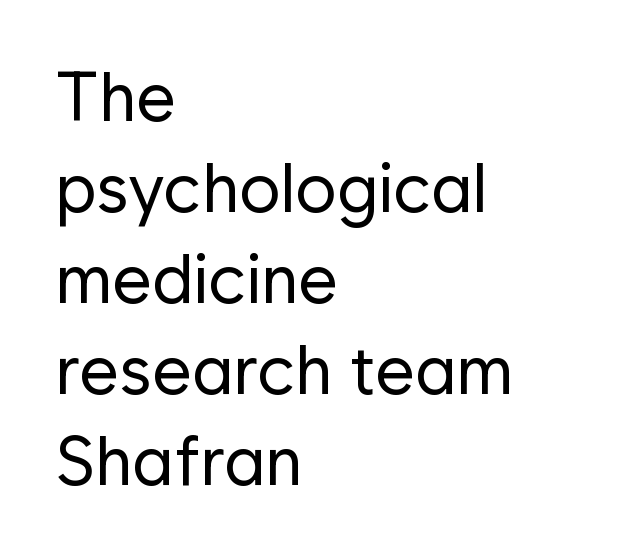
The image shows 69 px regular-weight sans-serif type, upright; set left-aligned, normal line spacing (1.32x), normal letter spacing, not underlined; low stroke contrast and a medium x-height.
